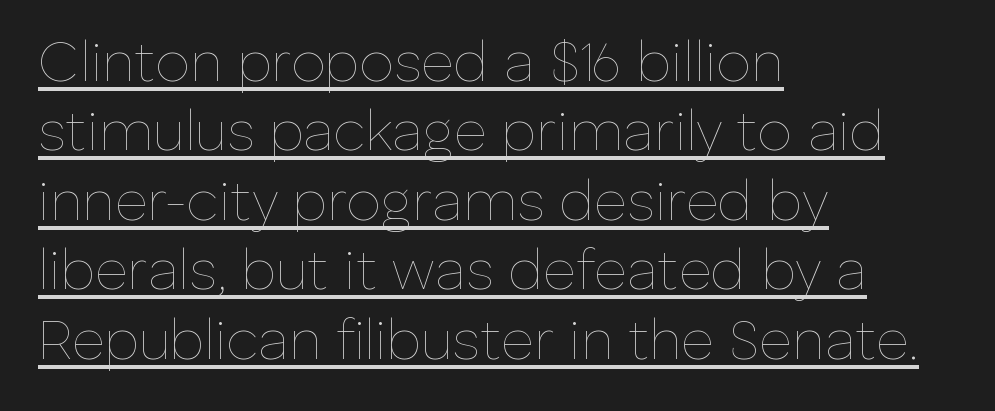
Q: Is the text bold? A: No.
Q: Is the text italic (slanted)? A: No, it is upright.
Q: Is the text underlined? A: Yes.
Q: How is the paragraph aligned? A: Left-aligned.
Q: Is the spacing between letters normal or unusually wide? A: Normal.
Q: Width (condensed, normal, or wide)? A: Normal.
Q: Stroke contrast? A: Low.
Q: x-height? A: Medium.
Q: Monospaced? A: No.
